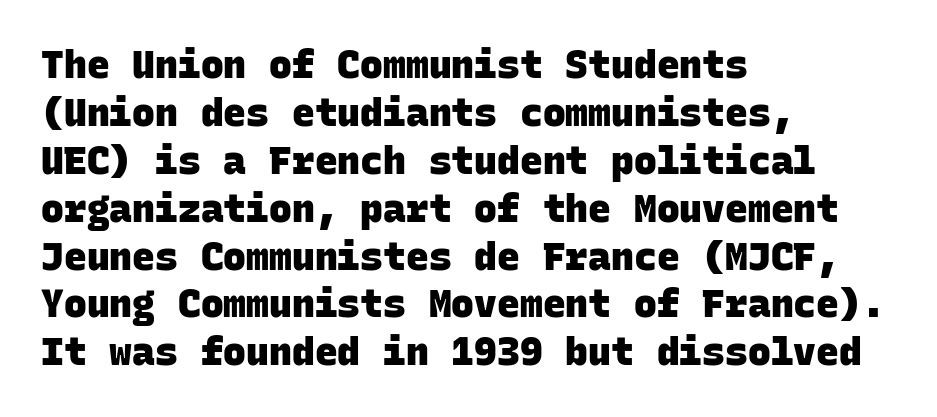
Q: Is the text bold? A: Yes.
Q: Is the typeface a serif or a sans-serif typeface? A: Sans-serif.
Q: Is the text underlined? A: No.
Q: How is the paragraph aligned? A: Left-aligned.
Q: Is the spacing between letters normal or unusually wide? A: Normal.
Q: Is the spacing between lines tight, normal or loose? A: Normal.
Q: Width (condensed, normal, or wide)? A: Normal.
Q: Stroke contrast? A: Low.
Q: x-height? A: Large.
Q: Monospaced? A: Yes.
